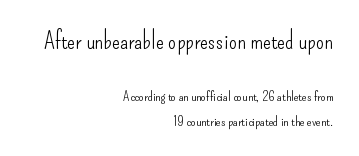
The image shows 24 px text type, upright; set right-aligned, line spacing 1.75x, normal letter spacing, not underlined; the first (top) block is 1.71x larger.
